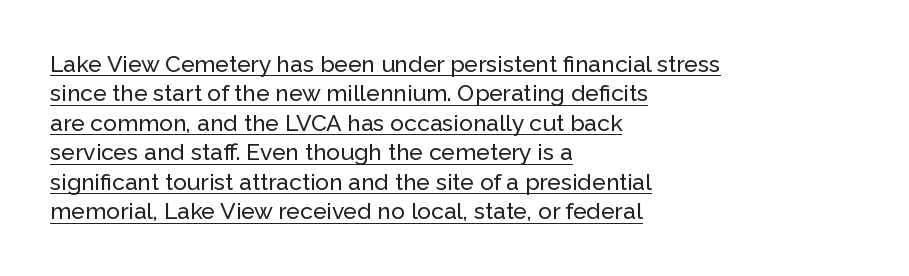
{"italic": "no", "underline": "yes", "align": "left", "line_spacing": "normal", "line_spacing_ratio": 1.28, "letter_spacing": "normal", "letter_spacing_em": 0.0, "glyph_px": 23}
